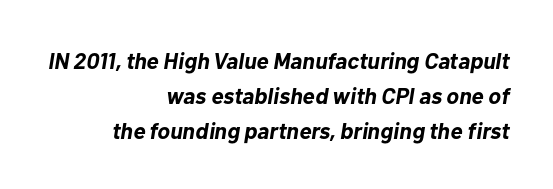
No extra tracking has been applied to these lines. Slant detected: the letters are inclined. Vertically, the passage feels balanced, rows spaced as you'd expect. Any mark beneath the type? The region is blank. Set as a true bold cut, around the 700 mark. Typeset ragged left — the right edge is the straight one.
